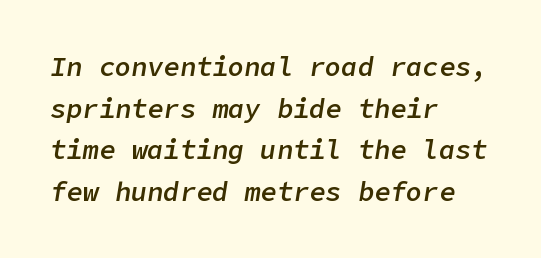
{"italic": "yes", "lean": "right", "slant_degrees": 9, "bold": "semi", "underline": "no", "align": "left", "line_spacing": "normal", "line_spacing_ratio": 1.54, "letter_spacing": "normal", "letter_spacing_em": 0.0, "glyph_px": 27}
